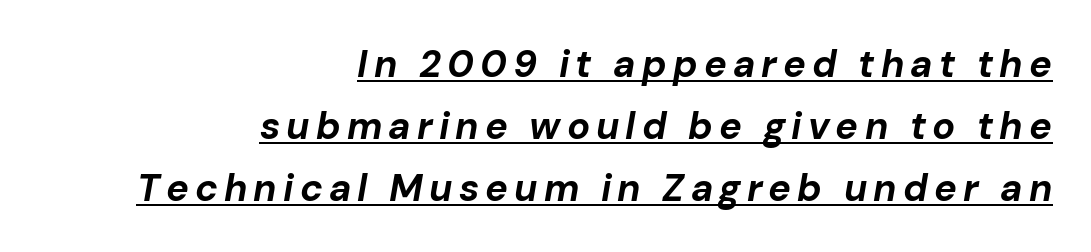
Q: Is the text bold? A: Yes.
Q: Is the text italic (slanted)? A: Yes, it leans right by about 10 degrees.
Q: Is the text underlined? A: Yes.
Q: How is the paragraph aligned? A: Right-aligned.
Q: Is the spacing between lines tight, normal or loose? A: Normal.
Q: Width (condensed, normal, or wide)? A: Normal.
Q: Stroke contrast? A: Low.
Q: x-height? A: Medium.
Q: Monospaced? A: No.
